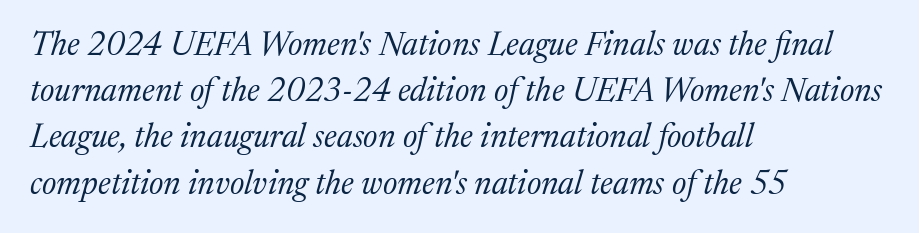
The image shows 33 px regular-weight serif type, italic (leaning right); set left-aligned, normal line spacing (1.4x), normal letter spacing, not underlined; medium stroke contrast and a medium x-height.
